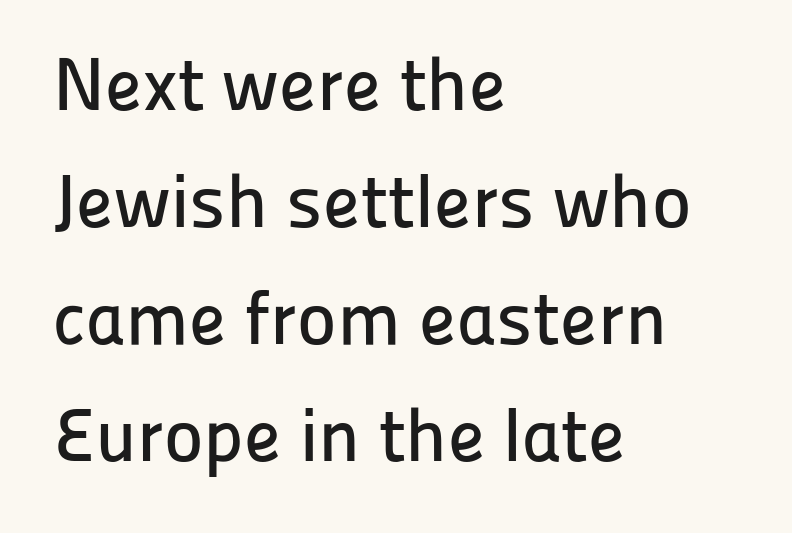
Q: Is the text italic (slanted)? A: No, it is upright.
Q: Is the typeface a serif or a sans-serif typeface? A: Sans-serif.
Q: Is the text underlined? A: No.
Q: How is the paragraph aligned? A: Left-aligned.
Q: Is the spacing between letters normal or unusually wide? A: Normal.
Q: Is the spacing between lines tight, normal or loose? A: Normal.
Q: Width (condensed, normal, or wide)? A: Normal.
Q: Stroke contrast? A: Low.
Q: x-height? A: Medium.
Q: Monospaced? A: No.
